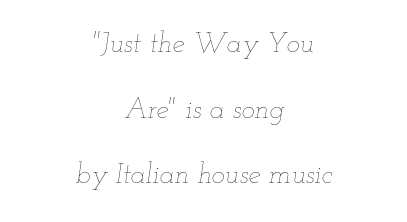
Q: Is the text bold? A: No.
Q: Is the text italic (slanted)? A: Yes, it leans right by about 12 degrees.
Q: Is the text underlined? A: No.
Q: How is the paragraph aligned? A: Centered.
Q: Is the spacing between letters normal or unusually wide? A: Normal.
Q: Is the spacing between lines tight, normal or loose? A: Loose.
Q: Width (condensed, normal, or wide)? A: Wide.
Q: Stroke contrast? A: Low.
Q: x-height? A: Small.
Q: Monospaced? A: No.
